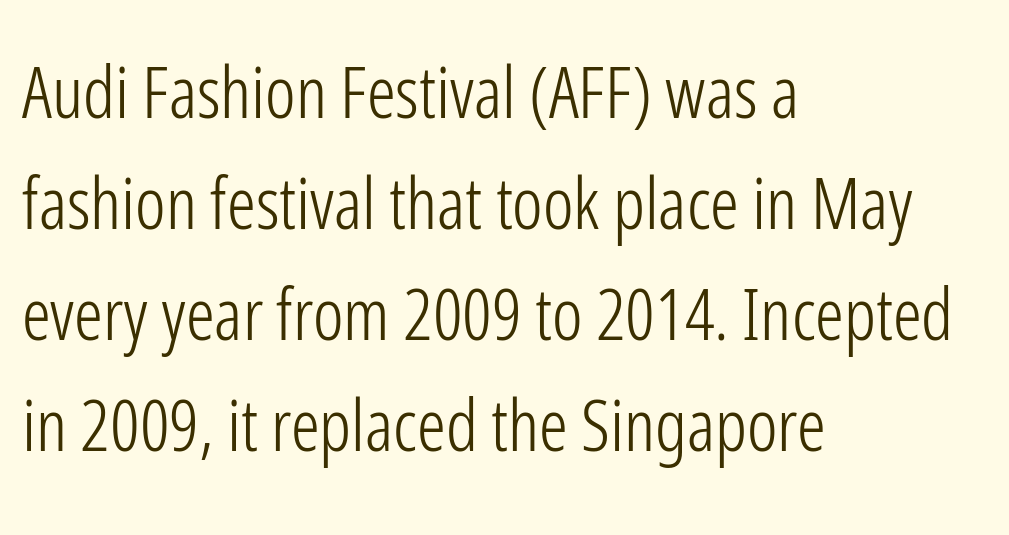
Tracking here is standard; glyphs follow each other at the usual distance. A clean baseline with only descenders dipping below it. This sample uses a sans-serif face. This is roman type, the default non-slanted kind.
